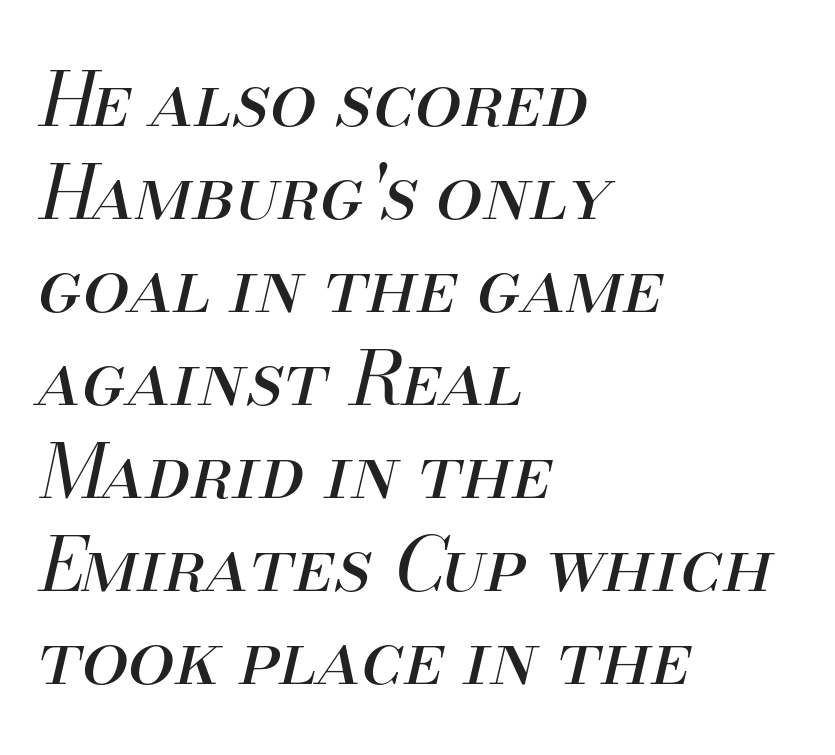
{"italic": "yes", "lean": "right", "slant_degrees": 13, "bold": "no", "weight": "regular", "width": "normal", "stroke_contrast": "medium", "x_height": "small", "monospaced": "no", "underline": "no", "align": "left", "line_spacing_ratio": 1.24, "letter_spacing": "normal", "letter_spacing_em": 0.0, "glyph_px": 75}
